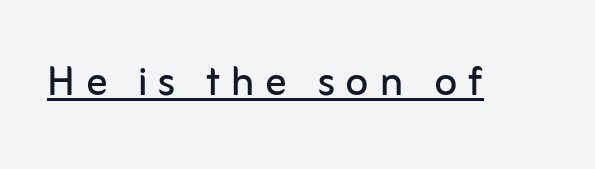
The designer went with a sans here, leaving each stem footless. No chunkiness to these letters — they're not bold. Each letter keeps its own natural width here, so spacing adapts to shape. What decoration does the sample have? An underline.
